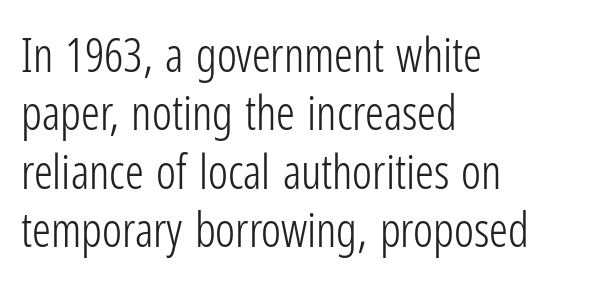
Q: Is the text bold? A: No.
Q: Is the text italic (slanted)? A: No, it is upright.
Q: Is the typeface a serif or a sans-serif typeface? A: Sans-serif.
Q: Is the text underlined? A: No.
Q: How is the paragraph aligned? A: Left-aligned.
Q: Is the spacing between letters normal or unusually wide? A: Normal.
Q: Width (condensed, normal, or wide)? A: Condensed.
Q: Stroke contrast? A: Low.
Q: x-height? A: Medium.
Q: Monospaced? A: No.
